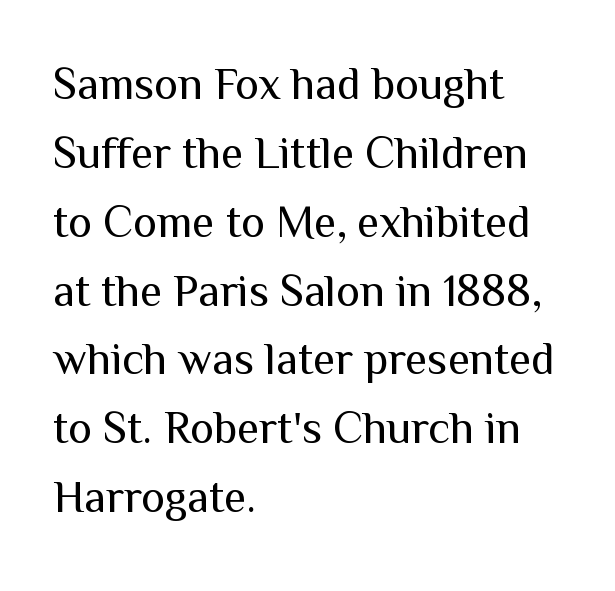
{"serif": "no", "italic": "no", "bold": "no", "weight": "regular", "width": "normal", "stroke_contrast": "medium", "x_height": "medium", "monospaced": "no", "underline": "no", "align": "left", "line_spacing": "normal", "line_spacing_ratio": 1.53, "letter_spacing": "normal", "letter_spacing_em": 0.0, "glyph_px": 45}
